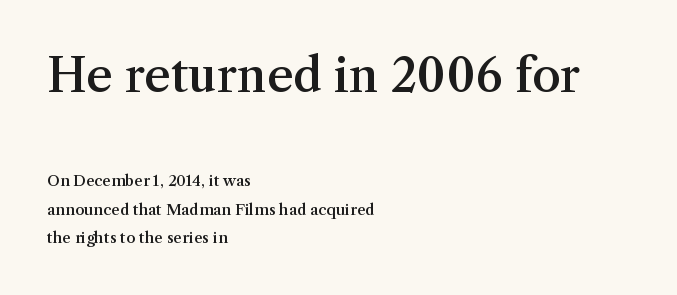
{"serif": "yes", "italic": "no", "bold": "semi", "weight": "semibold", "width": "normal", "stroke_contrast": "medium", "x_height": "medium", "monospaced": "no", "underline": "no", "align": "left", "line_spacing": "loose", "line_spacing_ratio": 1.9, "letter_spacing": "normal", "letter_spacing_em": 0.0, "larger_block": "first", "size_ratio": 3.07, "glyph_px": 46}
